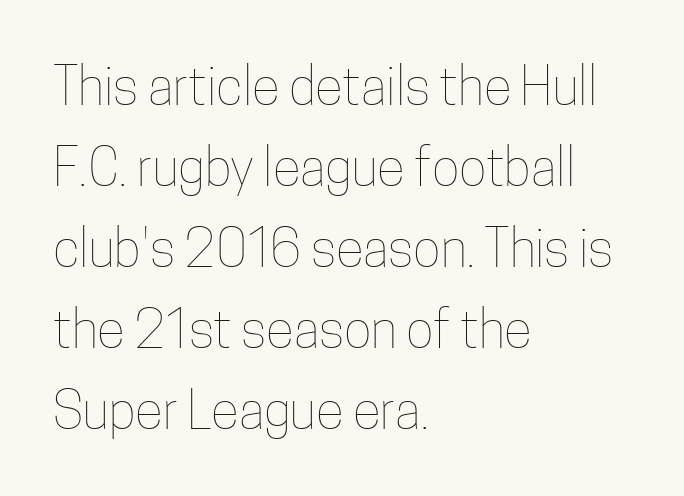
{"italic": "no", "bold": "no", "weight": "thin", "width": "condensed", "stroke_contrast": "low", "x_height": "medium", "monospaced": "no", "underline": "no", "align": "left", "line_spacing": "normal", "line_spacing_ratio": 1.56, "letter_spacing": "normal", "letter_spacing_em": 0.0, "glyph_px": 52}
